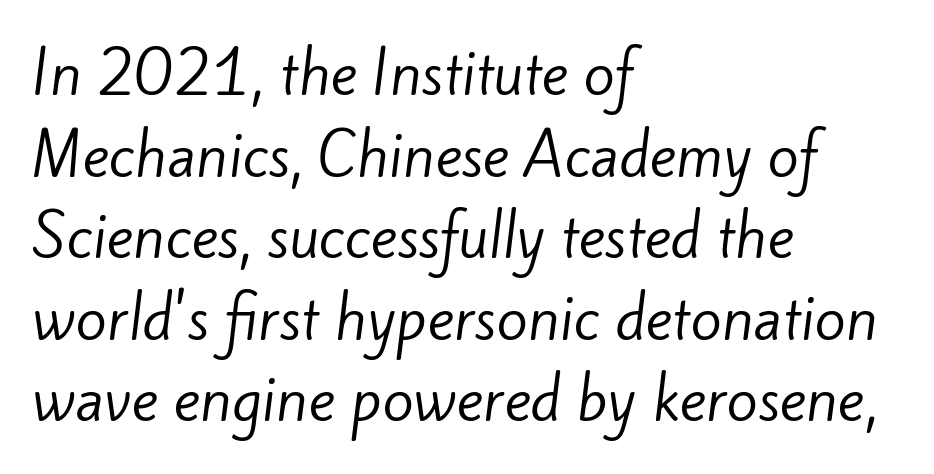
Heaviness? Minimal to ordinary, like unemphasized prose. The paragraph has a hard left edge and a soft right edge. Is the letter spacing exaggerated? No — it looks like the ordinary default. The characters display no serif detailing; their extremities are plain. The specimen omits any rule beneath the text block's lines. Leading matches the norm, producing a regular column.
